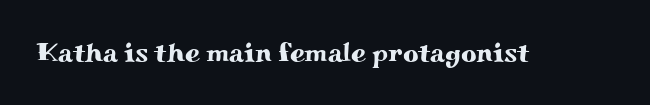
This rendering leaves character spacing at its baseline value. Has an underline been added? It has not. No italicization has been applied; the sample stays upright.
